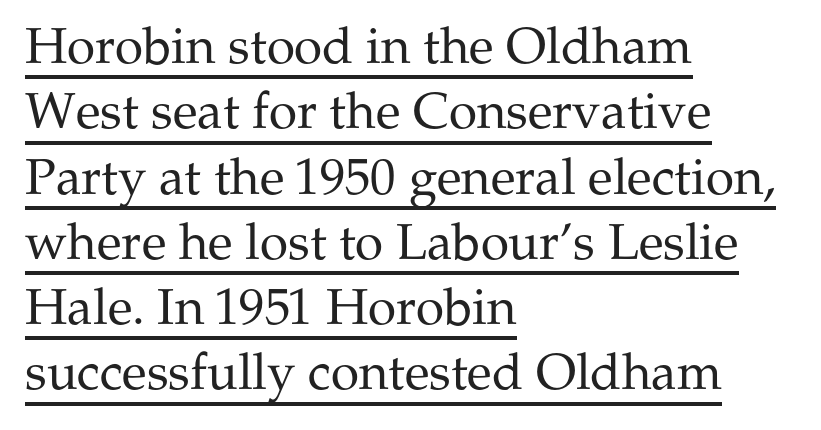
The image shows 51 px regular-weight serif type, upright; set left-aligned, normal line spacing (1.28x), normal letter spacing, underlined; medium stroke contrast and a medium x-height.
